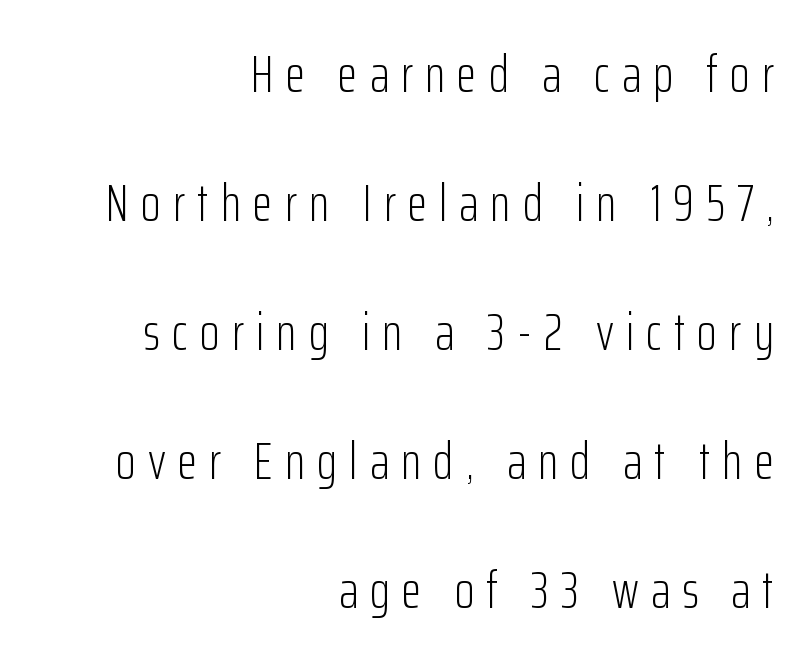
The image shows 52 px light, condensed sans-serif type, upright; set right-aligned, loose line spacing (2.48x), unusually wide letter spacing (+0.23 em), not underlined; low stroke contrast and a medium x-height.
